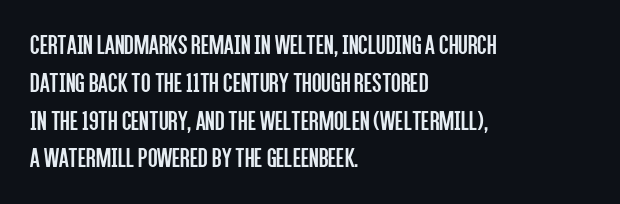
{"serif": "no", "italic": "no", "bold": "no", "weight": "regular", "width": "condensed", "stroke_contrast": "low", "x_height": "large", "monospaced": "no", "underline": "no", "align": "left", "line_spacing": "normal", "line_spacing_ratio": 1.35, "letter_spacing": "normal", "letter_spacing_em": 0.0, "glyph_px": 28}
